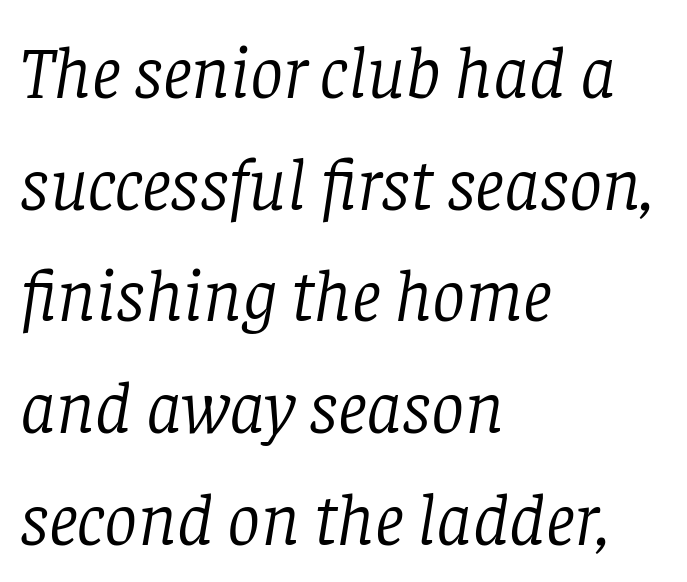
The image shows 74 px light serif type, italic (leaning right); set left-aligned, normal line spacing (1.51x), normal letter spacing, not underlined; low stroke contrast and a large x-height.
